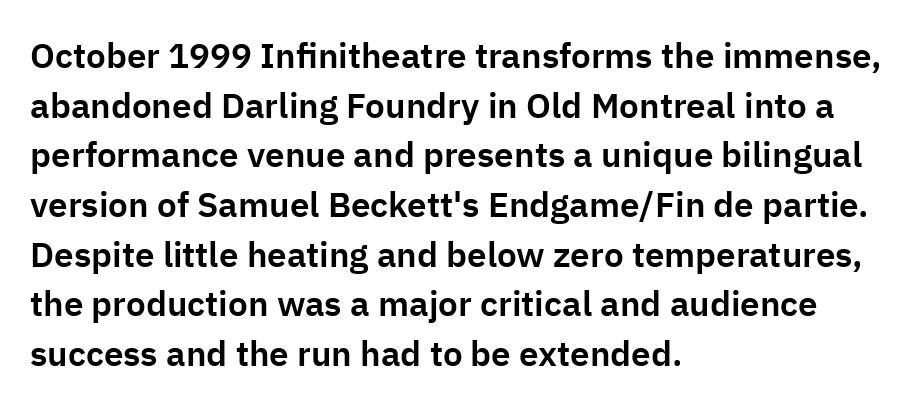
The image shows 35 px sans-serif type, upright; set left-aligned, normal line spacing (1.42x), normal letter spacing, not underlined; low stroke contrast and a medium x-height.
